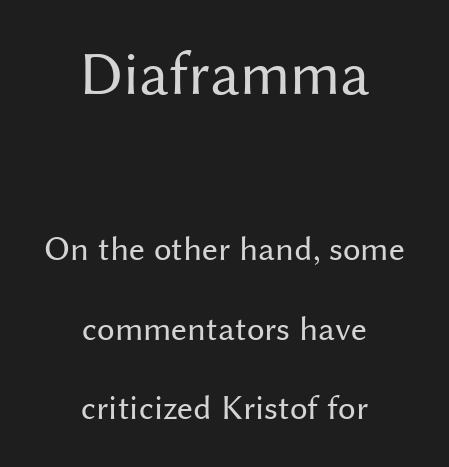
On a weight scale, this lands at 450 or below. Vertically, the passage feels expansive, rows floating well apart. Posture: vertical. The passage shown is not underscored anywhere. Classification — sans serif. Look at the glyph heights: the upper group is clearly the bigger setting.
